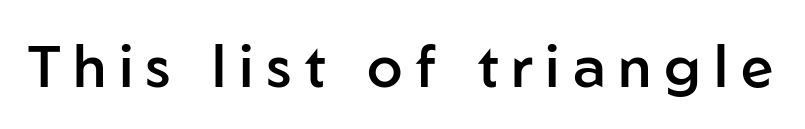
Q: Is the text bold? A: Semi-bold.
Q: Is the text italic (slanted)? A: No, it is upright.
Q: Is the typeface a serif or a sans-serif typeface? A: Sans-serif.
Q: Is the text underlined? A: No.
Q: Is the spacing between letters normal or unusually wide? A: Unusually wide.
Q: Width (condensed, normal, or wide)? A: Normal.
Q: Stroke contrast? A: Low.
Q: x-height? A: Medium.
Q: Monospaced? A: No.
